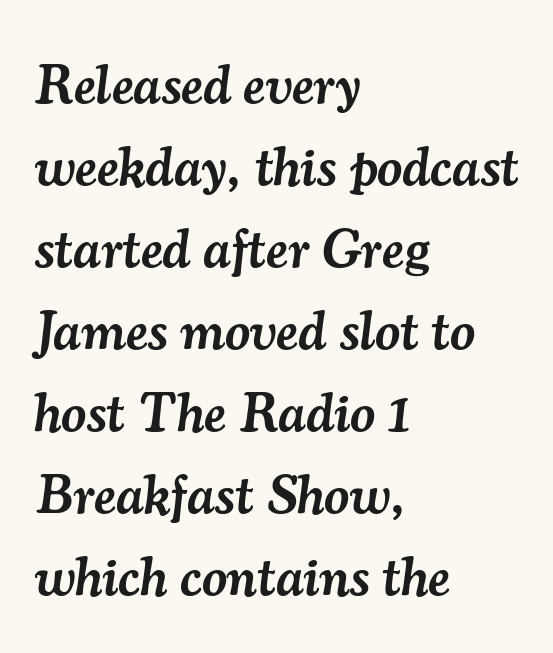
{"serif": "yes", "italic": "yes", "lean": "right", "slant_degrees": 7, "bold": "semi", "weight": "semibold", "width": "normal", "stroke_contrast": "medium", "x_height": "small", "monospaced": "no", "underline": "no", "align": "left", "line_spacing": "normal", "line_spacing_ratio": 1.49, "letter_spacing": "normal", "letter_spacing_em": 0.0, "glyph_px": 55}
